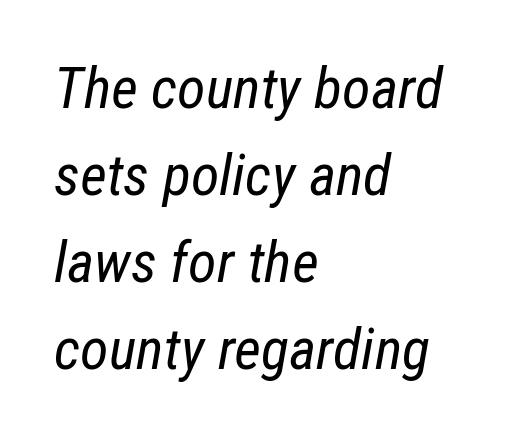
The image shows 58 px regular-weight, condensed type, italic (leaning right); set left-aligned, normal line spacing (1.5x), normal letter spacing, not underlined; low stroke contrast and a medium x-height.
